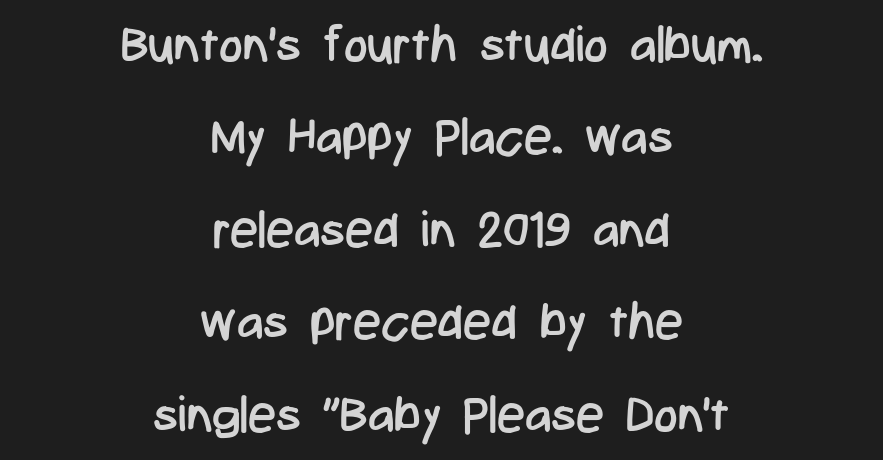
The image shows 50 px regular-weight, condensed sans-serif type, upright; set centered, line spacing 1.85x, normal letter spacing, not underlined; low stroke contrast and a medium x-height.
